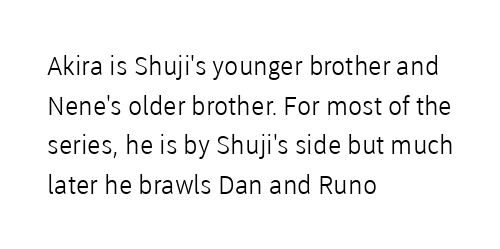
The image shows 26 px text type, upright; set left-aligned, normal line spacing (1.52x), normal letter spacing, not underlined.
